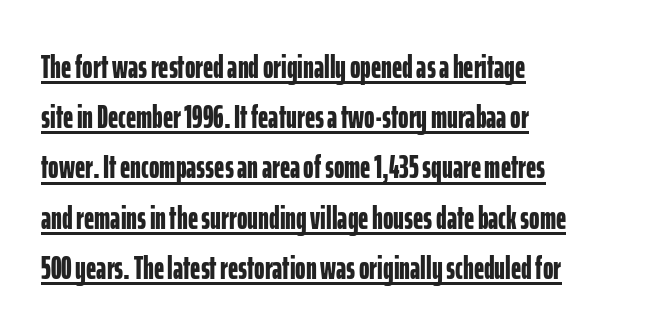
In designer terms, the underline attribute is active on this setting. This rendering employs a face without finishing strokes, i.e., a sans-serif. Nobody touched the tracking dial on this one. Does the copy run flush right? No — it runs flush left.
